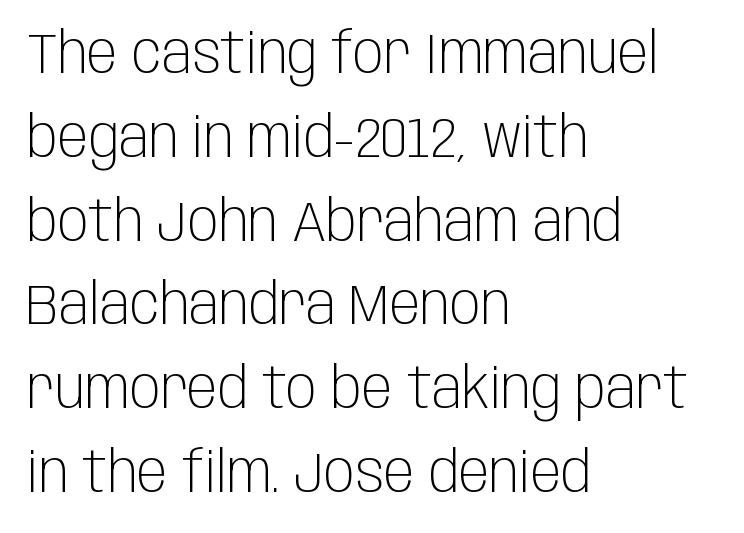
The image shows 57 px light, condensed sans-serif type, upright; set left-aligned, normal line spacing (1.47x), normal letter spacing, not underlined; low stroke contrast and a large x-height.
